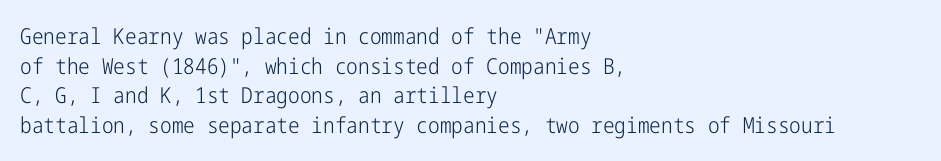
The image shows 22 px text type, upright; set left-aligned, normal line spacing (1.35x), normal letter spacing, not underlined.
